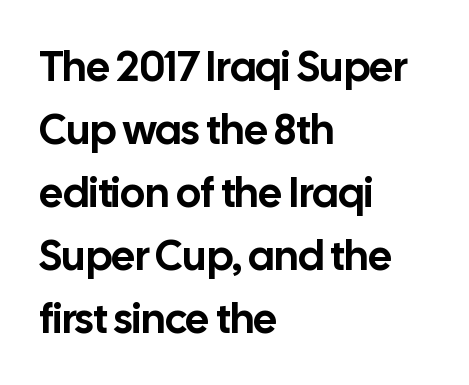
{"serif": "no", "italic": "no", "width": "normal", "stroke_contrast": "low", "x_height": "medium", "monospaced": "no", "underline": "no", "align": "left", "line_spacing": "normal", "line_spacing_ratio": 1.5, "letter_spacing": "normal", "letter_spacing_em": 0.0, "glyph_px": 42}
